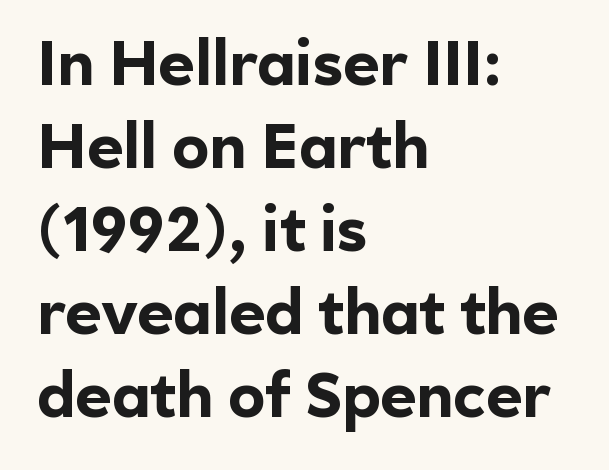
{"serif": "no", "italic": "no", "bold": "yes", "weight": "bold", "width": "normal", "x_height": "medium", "monospaced": "no", "underline": "no", "align": "left", "line_spacing": "normal", "line_spacing_ratio": 1.34, "letter_spacing": "normal", "letter_spacing_em": 0.0, "glyph_px": 62}
